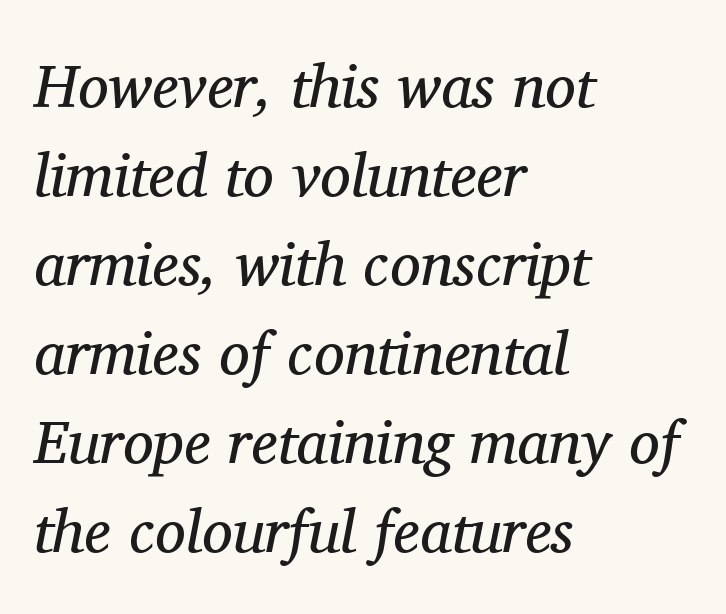
Q: Is the text bold? A: No.
Q: Is the text italic (slanted)? A: Yes, it leans right by about 11 degrees.
Q: Is the typeface a serif or a sans-serif typeface? A: Serif.
Q: Is the text underlined? A: No.
Q: How is the paragraph aligned? A: Left-aligned.
Q: Is the spacing between letters normal or unusually wide? A: Normal.
Q: Is the spacing between lines tight, normal or loose? A: Normal.
Q: Width (condensed, normal, or wide)? A: Normal.
Q: Stroke contrast? A: Medium.
Q: x-height? A: Medium.
Q: Monospaced? A: No.
